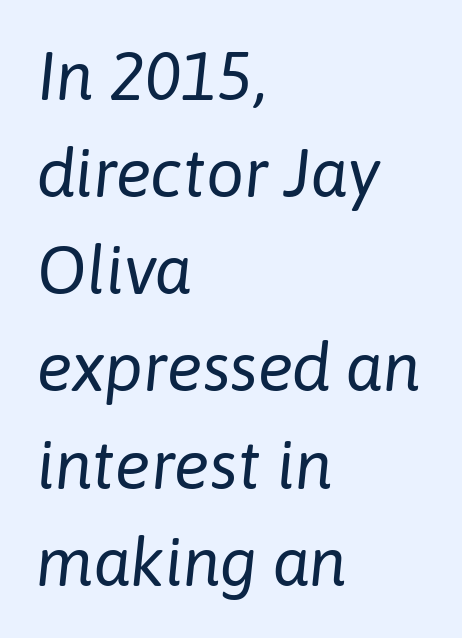
{"italic": "yes", "lean": "right", "slant_degrees": 6, "bold": "no", "weight": "regular", "width": "normal", "stroke_contrast": "low", "x_height": "medium", "monospaced": "no", "underline": "no", "align": "left", "line_spacing": "normal", "line_spacing_ratio": 1.45, "letter_spacing": "normal", "letter_spacing_em": 0.0, "glyph_px": 67}
